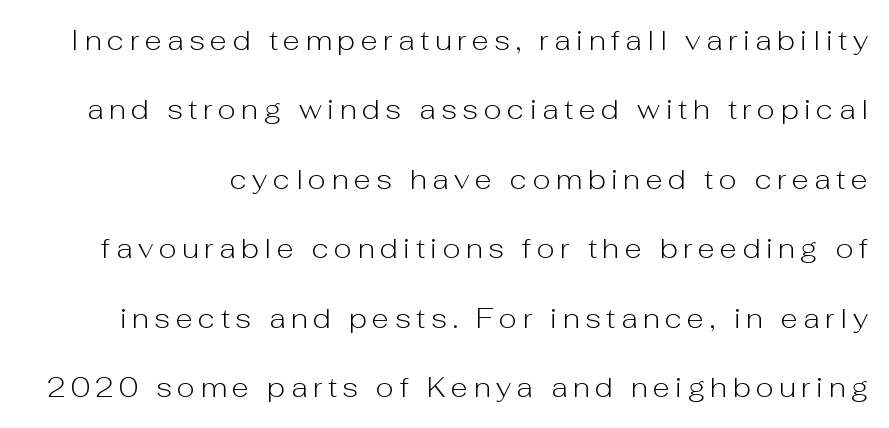
Spacing verdict: proportional, widths tailored to each character. The gaps between neighbouring characters are conspicuously large. The cut favours lightness, reaching ordinary text weight at its darkest. Does the leading feel generous? Absolutely, it's lavish.
